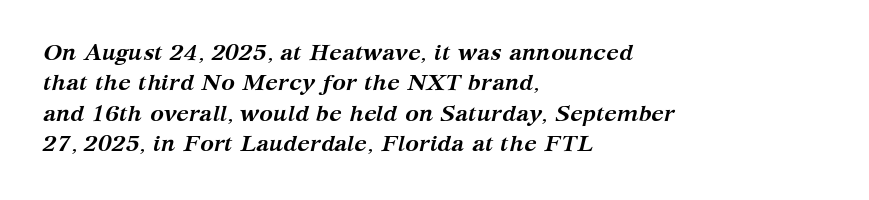
{"italic": "yes", "lean": "right", "slant_degrees": 12, "bold": "yes", "underline": "no", "align": "left", "line_spacing": "normal", "line_spacing_ratio": 1.32, "letter_spacing": "normal", "letter_spacing_em": 0.0, "glyph_px": 23}
